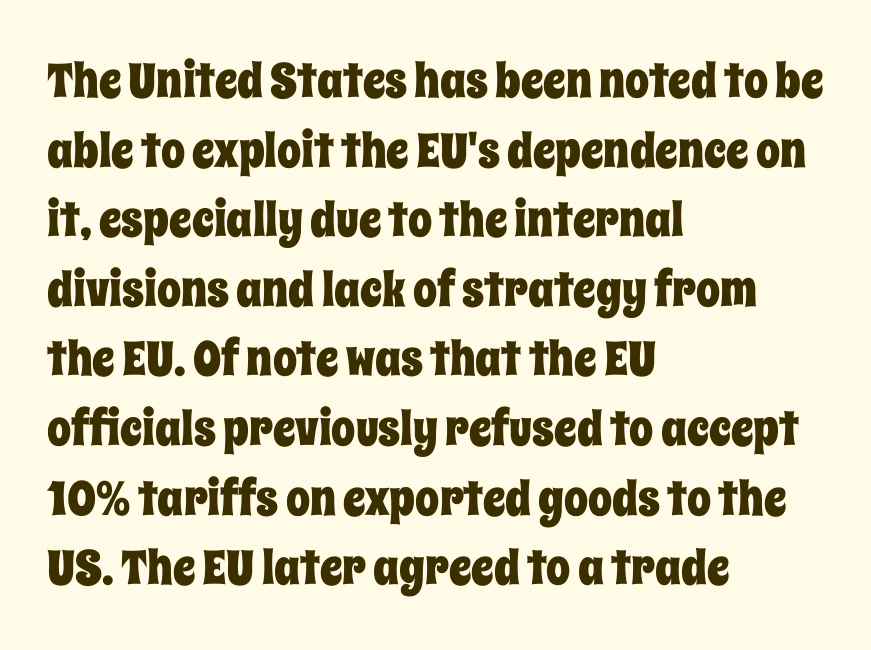
{"italic": "no", "width": "condensed", "stroke_contrast": "low", "x_height": "large", "monospaced": "no", "underline": "no", "align": "left", "line_spacing": "normal", "line_spacing_ratio": 1.45, "letter_spacing": "normal", "letter_spacing_em": 0.0, "glyph_px": 48}
